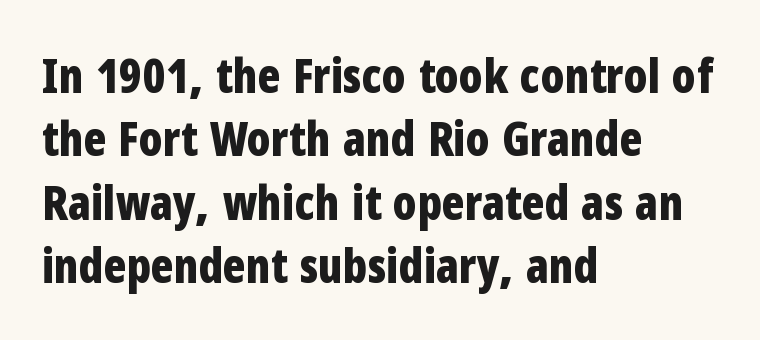
{"serif": "no", "italic": "no", "bold": "yes", "weight": "bold", "width": "condensed", "stroke_contrast": "low", "x_height": "medium", "monospaced": "no", "underline": "no", "align": "left", "line_spacing": "normal", "line_spacing_ratio": 1.35, "letter_spacing": "normal", "letter_spacing_em": 0.0, "glyph_px": 47}
